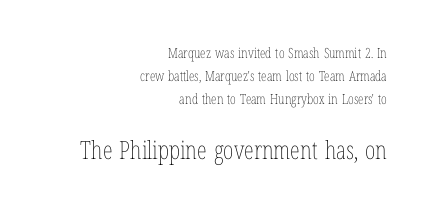
The image shows 25 px text type, upright; set right-aligned, normal line spacing (1.65x), normal letter spacing, not underlined; the second (bottom) block is 1.79x larger.
